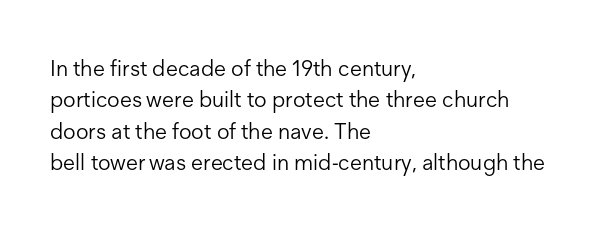
{"italic": "no", "bold": "no", "underline": "no", "align": "left", "line_spacing": "normal", "line_spacing_ratio": 1.43, "letter_spacing": "normal", "letter_spacing_em": 0.0, "glyph_px": 22}
